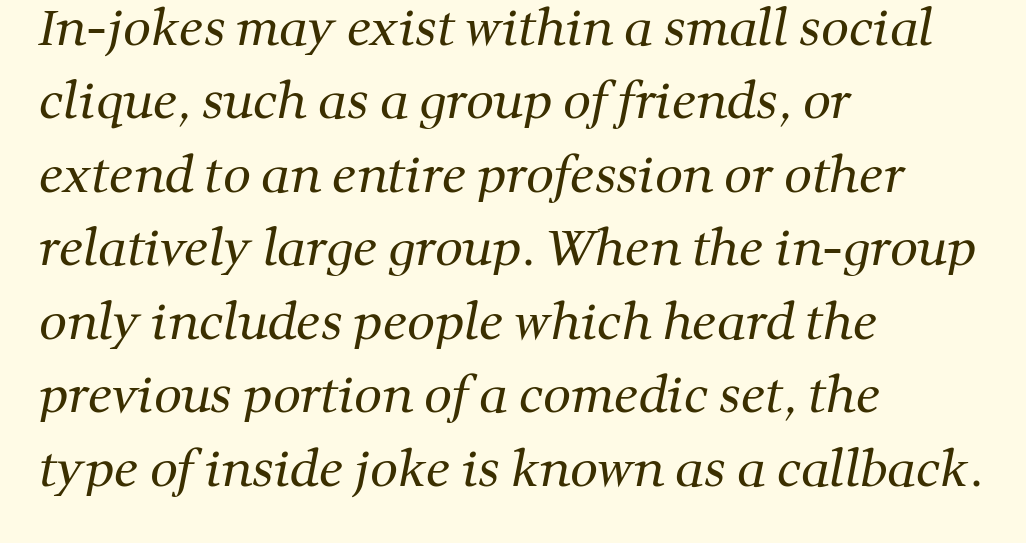
The lines sit at an ordinary, default distance from one another. Serif or sans? Serif — the stroke terminals have little feet. The rendering uses natural spacing where letterforms have individual widths. Caption: multi-line text, flush left, ragged right. Descenders are the only things crossing below the line. Unbolded letterforms with no extra heft.
